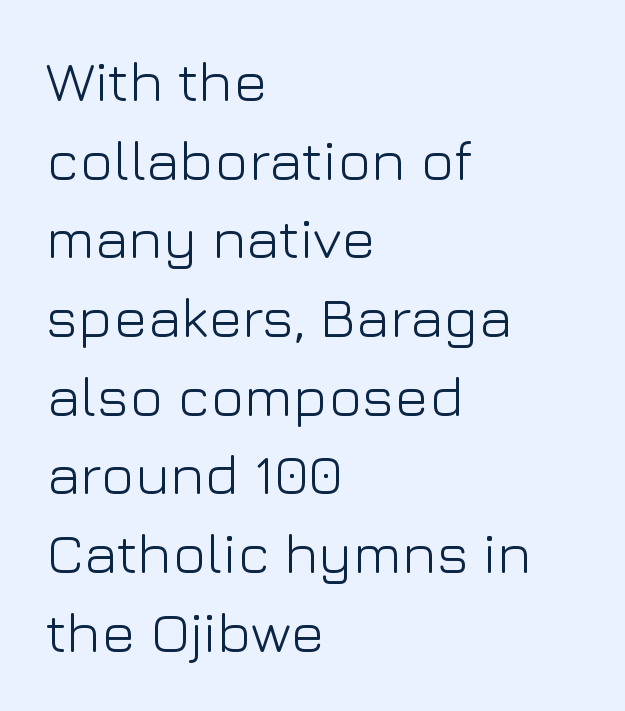
Q: Is the text bold? A: No.
Q: Is the text italic (slanted)? A: No, it is upright.
Q: Is the typeface a serif or a sans-serif typeface? A: Sans-serif.
Q: Is the text underlined? A: No.
Q: How is the paragraph aligned? A: Left-aligned.
Q: Is the spacing between letters normal or unusually wide? A: Normal.
Q: Is the spacing between lines tight, normal or loose? A: Normal.
Q: Width (condensed, normal, or wide)? A: Normal.
Q: Stroke contrast? A: Low.
Q: x-height? A: Medium.
Q: Monospaced? A: No.
